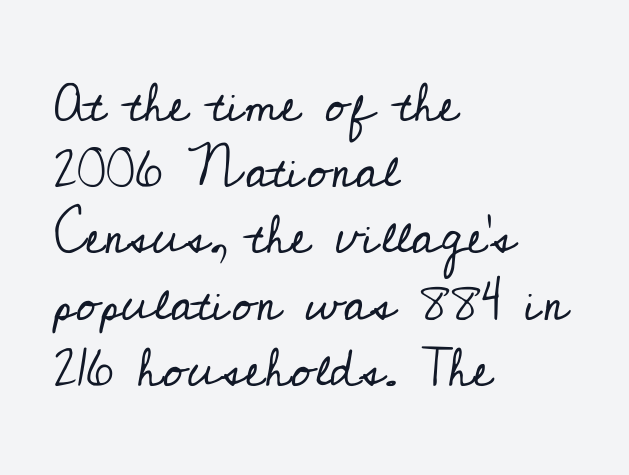
Looks like regular typesetting: each glyph gets only the width it needs. No chunkiness to these letters — they're not bold. Plain, unruled lines of type. The rows are spaced the way most documents space them. Does the type have serifs? Yes, each stem ends in a small foot.
